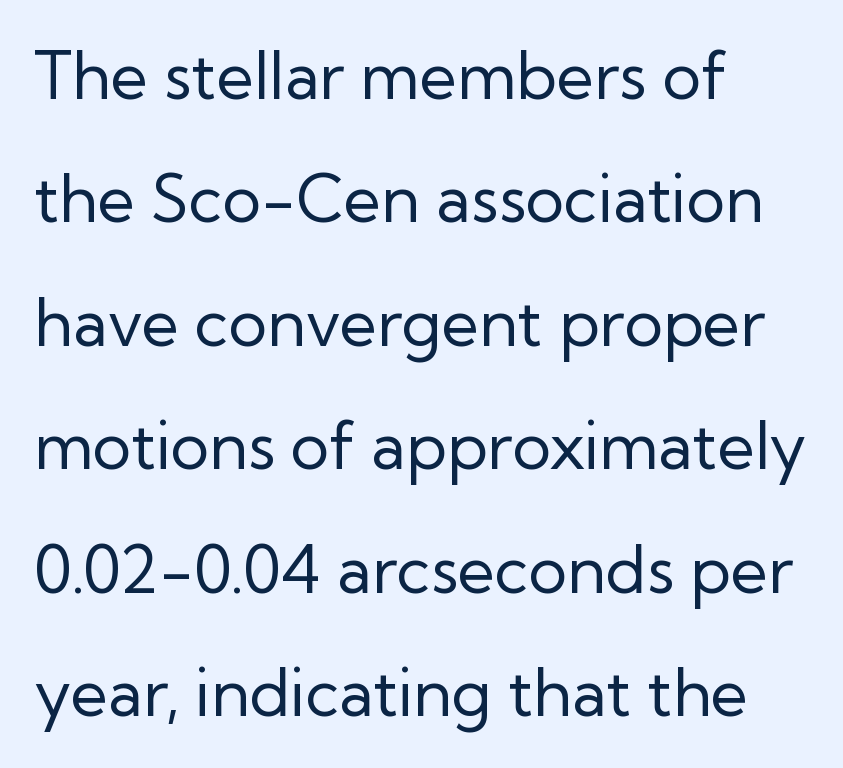
Q: Is the text bold? A: No.
Q: Is the text italic (slanted)? A: No, it is upright.
Q: Is the typeface a serif or a sans-serif typeface? A: Sans-serif.
Q: Is the text underlined? A: No.
Q: How is the paragraph aligned? A: Left-aligned.
Q: Is the spacing between letters normal or unusually wide? A: Normal.
Q: Is the spacing between lines tight, normal or loose? A: Loose.
Q: Width (condensed, normal, or wide)? A: Normal.
Q: Stroke contrast? A: Low.
Q: x-height? A: Medium.
Q: Monospaced? A: No.
